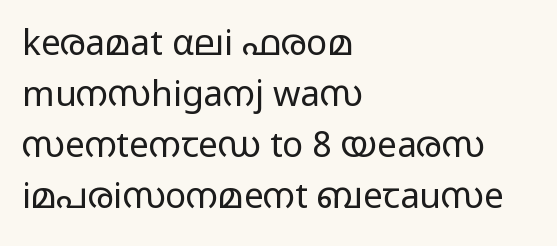
The image shows 35 px regular-weight, wide sans-serif type, upright; set left-aligned, normal line spacing (1.46x), normal letter spacing, not underlined; low stroke contrast and a medium x-height.
